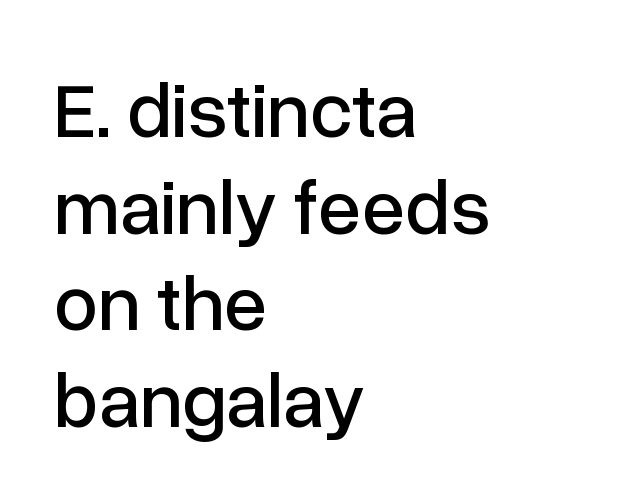
The image shows 78 px sans-serif type, upright; set left-aligned, line spacing 1.24x, normal letter spacing, not underlined; low stroke contrast and a medium x-height.
